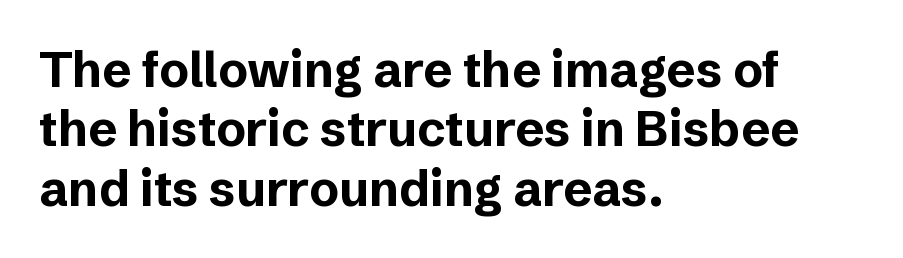
The foot of each line stays bare and open. In terms of letterform style, serifs are entirely absent. The line texture is even and compact thanks to regular tracking. Vertical strokes here are truly vertical. Does the copy run flush right? No — it runs flush left. Here the designer chose a conventional face with non-uniform glyph widths.
